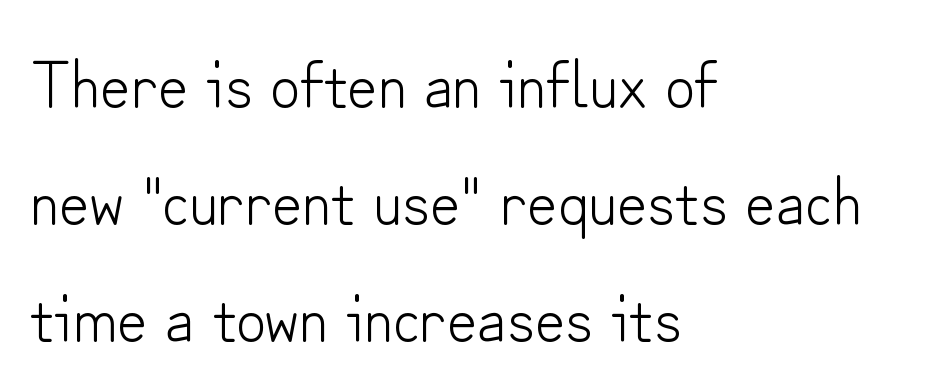
The image shows 66 px light sans-serif type, upright; set left-aligned, line spacing 1.77x, normal letter spacing, not underlined; low stroke contrast and a small x-height.
